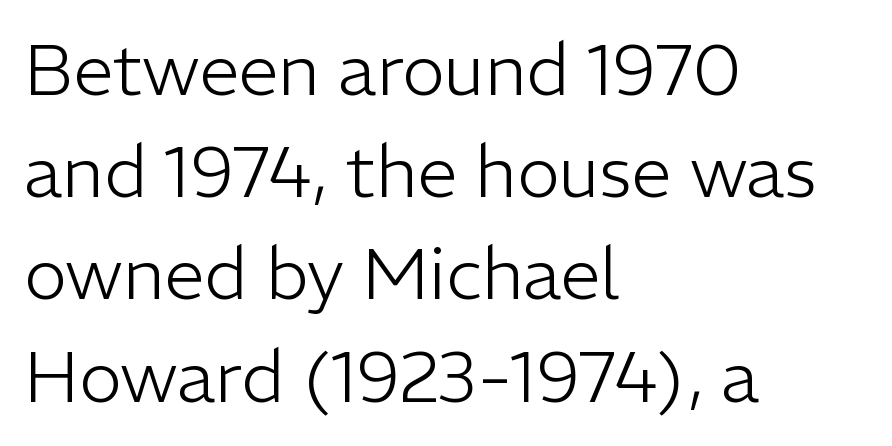
The image shows 72 px light sans-serif type, upright; set left-aligned, normal line spacing (1.42x), normal letter spacing, not underlined; low stroke contrast and a medium x-height.
